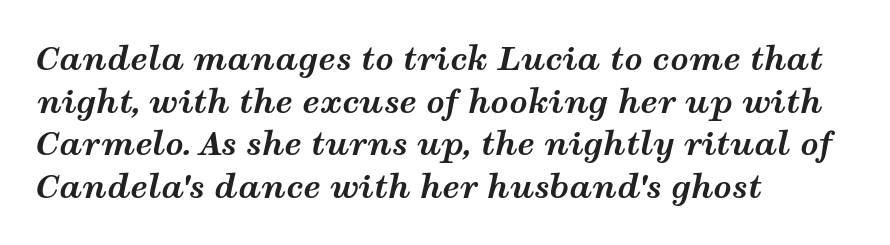
These lines sit exactly where default settings would place them. Alignment: flush left. Style check: oblique. Honestly, the letter spacing is just normal — you wouldn't notice it.
